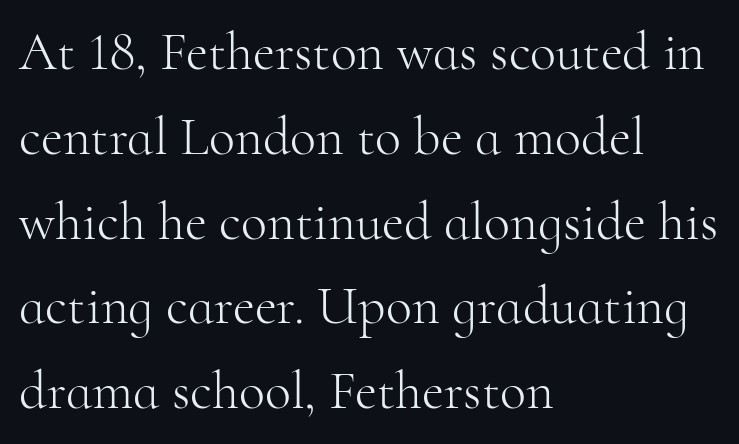
The image shows 54 px light serif type, upright; set left-aligned, normal line spacing (1.57x), normal letter spacing, not underlined; high stroke contrast and a small x-height.
